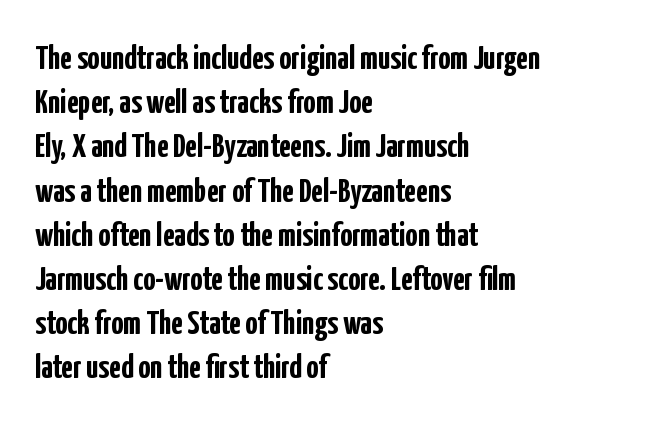
{"serif": "no", "italic": "no", "bold": "yes", "weight": "semibold", "width": "condensed", "stroke_contrast": "low", "x_height": "medium", "monospaced": "no", "underline": "no", "align": "left", "line_spacing": "normal", "line_spacing_ratio": 1.3, "letter_spacing": "normal", "letter_spacing_em": 0.0, "glyph_px": 34}
